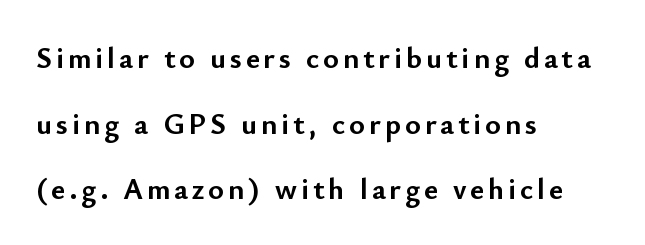
Q: Is the text bold? A: Yes.
Q: Is the text italic (slanted)? A: No, it is upright.
Q: Is the typeface a serif or a sans-serif typeface? A: Sans-serif.
Q: Is the text underlined? A: No.
Q: How is the paragraph aligned? A: Left-aligned.
Q: Is the spacing between lines tight, normal or loose? A: Loose.
Q: Width (condensed, normal, or wide)? A: Normal.
Q: Stroke contrast? A: Low.
Q: x-height? A: Small.
Q: Monospaced? A: No.
